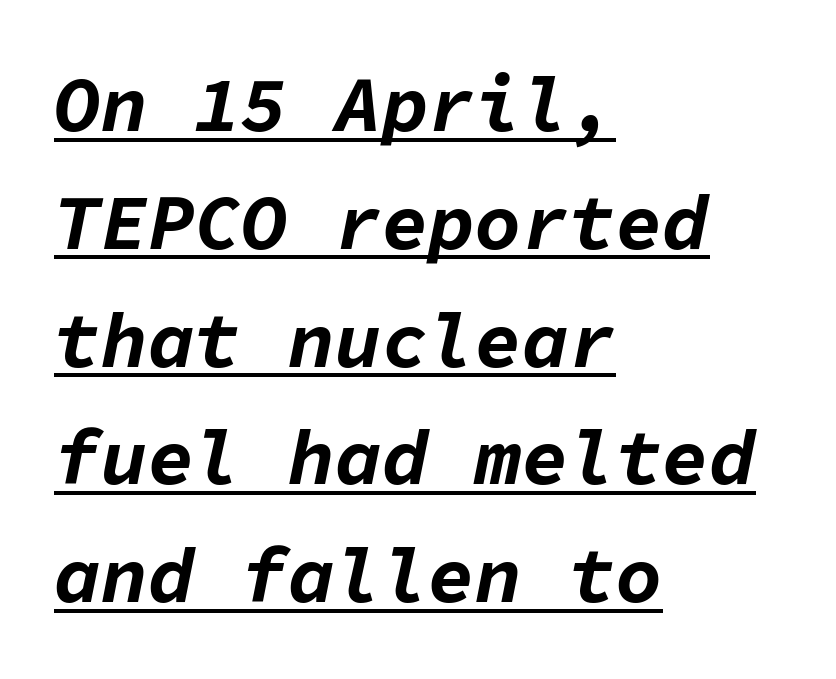
The face used here is rendered with its standard letterfit. These lines sit exactly where default settings would place them. Chunky letters — that's bold for sure. Characters are canted at an angle relative to the baseline's perpendicular. Is the block centered? No — it sits flush against the left margin.
